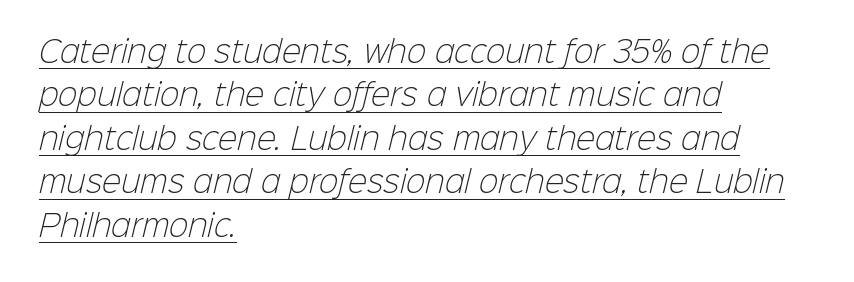
The image shows 29 px light sans-serif type; set left-aligned, normal line spacing (1.5x), normal letter spacing, underlined; low stroke contrast and a medium x-height.
